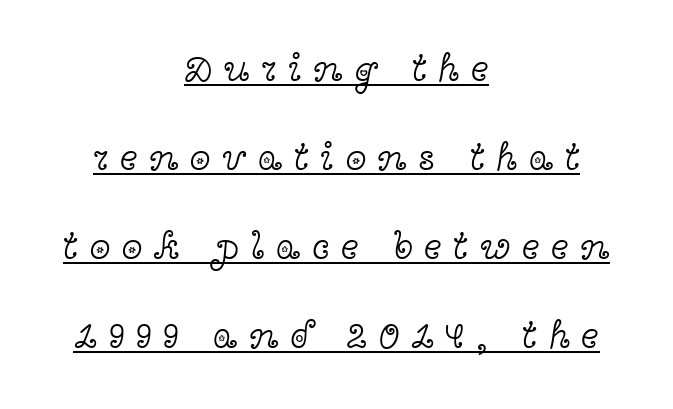
The image shows 38 px light, wide serif type, upright; set centered, loose line spacing (2.34x), unusually wide letter spacing (+0.3 em), underlined; a medium x-height.
